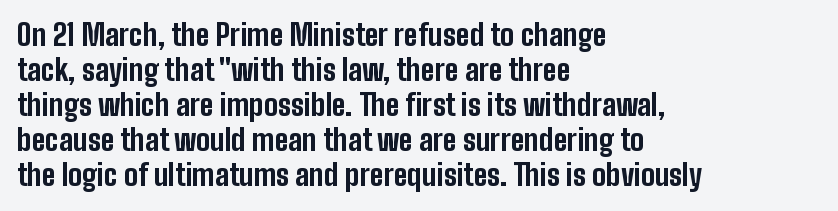
Q: Is the text bold? A: Yes.
Q: Is the text italic (slanted)? A: No, it is upright.
Q: Is the typeface a serif or a sans-serif typeface? A: Sans-serif.
Q: Is the text underlined? A: No.
Q: How is the paragraph aligned? A: Left-aligned.
Q: Is the spacing between letters normal or unusually wide? A: Normal.
Q: Width (condensed, normal, or wide)? A: Condensed.
Q: Stroke contrast? A: Low.
Q: x-height? A: Medium.
Q: Monospaced? A: No.
